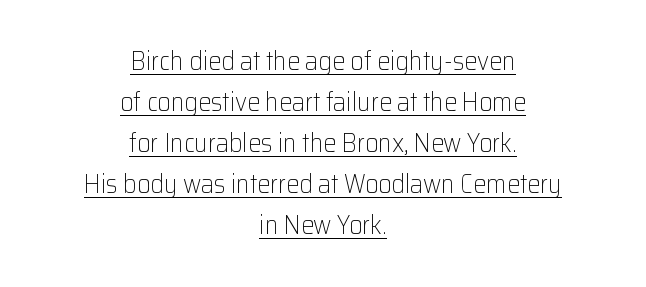
{"italic": "no", "bold": "no", "underline": "yes", "align": "center", "line_spacing": "normal", "line_spacing_ratio": 1.58, "letter_spacing": "normal", "letter_spacing_em": 0.0, "glyph_px": 26}
